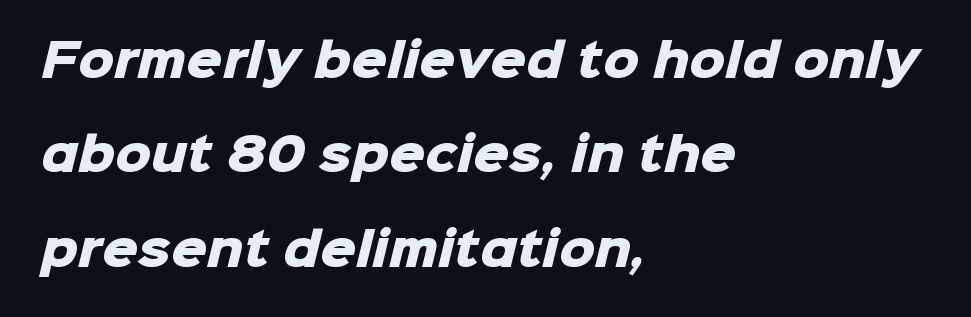
These words are printed bold, with thick strokes throughout. You could not count columns in this text — the font is proportionally spaced. Is there much room between lines? Yes — plenty of vertical air separates them. Each letter's strokes conclude bluntly, with no projecting serifs. These lines keep a tight, regular rhythm from letter to letter. Glance below the letters and you will spot only blank space.
